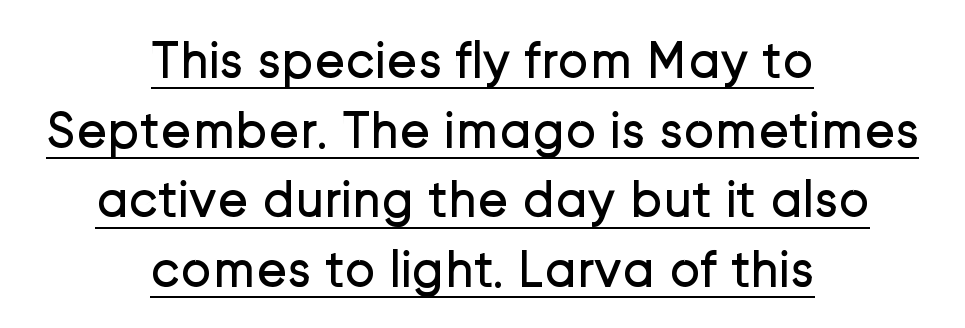
The image shows 52 px regular-weight sans-serif type, upright; set centered, normal line spacing (1.34x), normal letter spacing, underlined; low stroke contrast and a medium x-height.
